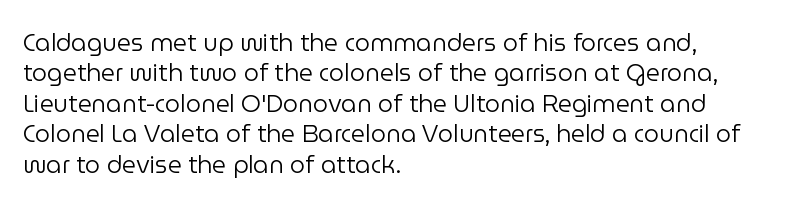
The image shows 24 px text type, upright; set left-aligned, normal line spacing (1.27x), normal letter spacing, not underlined.
